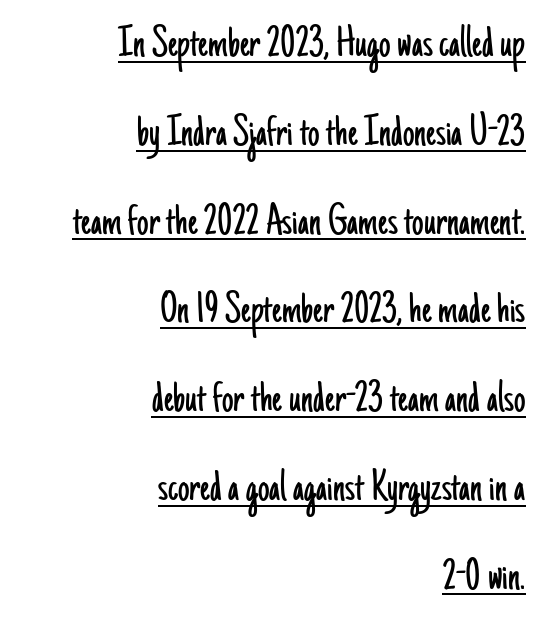
Q: Is the text bold? A: No.
Q: Is the text italic (slanted)? A: No, it is upright.
Q: Is the typeface a serif or a sans-serif typeface? A: Sans-serif.
Q: Is the text underlined? A: Yes.
Q: How is the paragraph aligned? A: Right-aligned.
Q: Is the spacing between letters normal or unusually wide? A: Normal.
Q: Is the spacing between lines tight, normal or loose? A: Loose.
Q: Width (condensed, normal, or wide)? A: Condensed.
Q: Stroke contrast? A: Low.
Q: x-height? A: Small.
Q: Monospaced? A: No.
